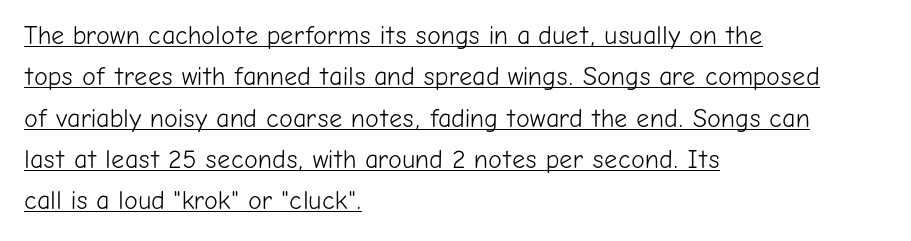
The image shows 26 px text type, upright; set left-aligned, normal line spacing (1.59x), normal letter spacing, underlined.
